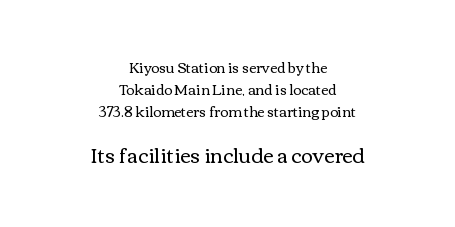
The image shows 20 px text type, upright; set centered, normal line spacing (1.58x), normal letter spacing, not underlined; the second (bottom) block is 1.43x larger.
